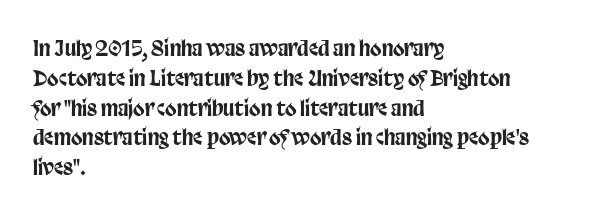
Q: Is the text italic (slanted)? A: No, it is upright.
Q: Is the text underlined? A: No.
Q: How is the paragraph aligned? A: Left-aligned.
Q: Is the spacing between letters normal or unusually wide? A: Normal.
Q: Is the spacing between lines tight, normal or loose? A: Normal.
